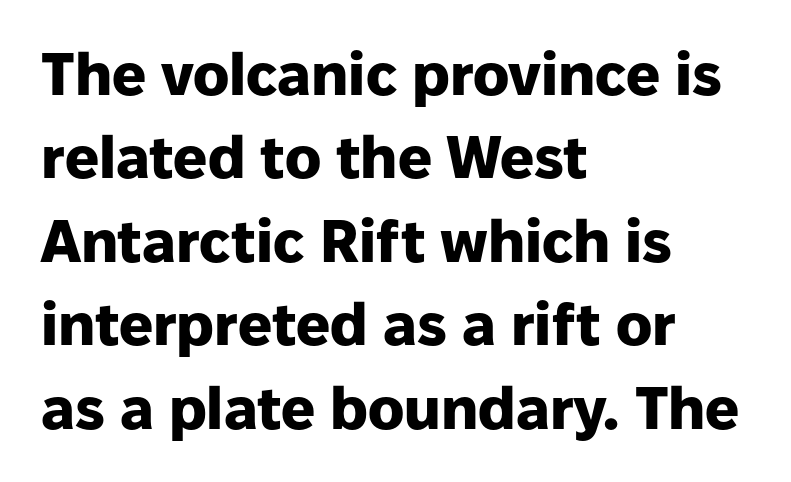
The rendering uses a moderate line-height, typical for paragraphs. The lines in this sample share a left origin and differ only in where they stop. The tracking reads as untouched default to a designer's eye. Descenders hang freely into open space.
